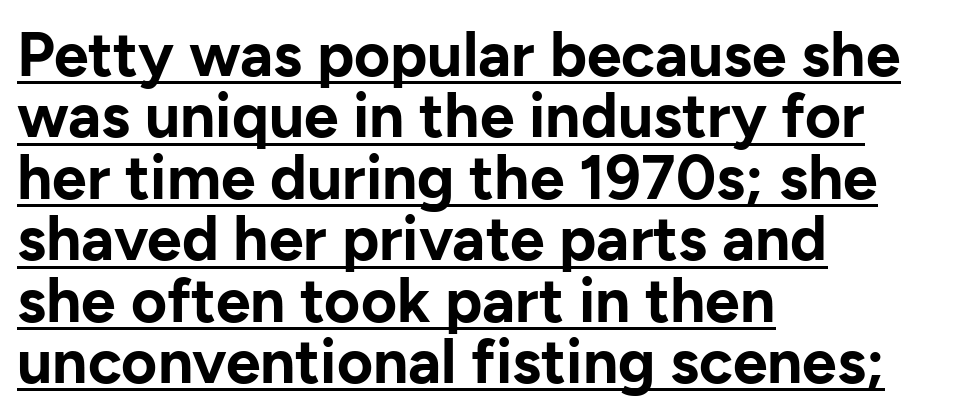
The image shows 62 px bold sans-serif type, upright; set left-aligned, tight line spacing (0.99x), normal letter spacing, underlined; low stroke contrast and a medium x-height.
